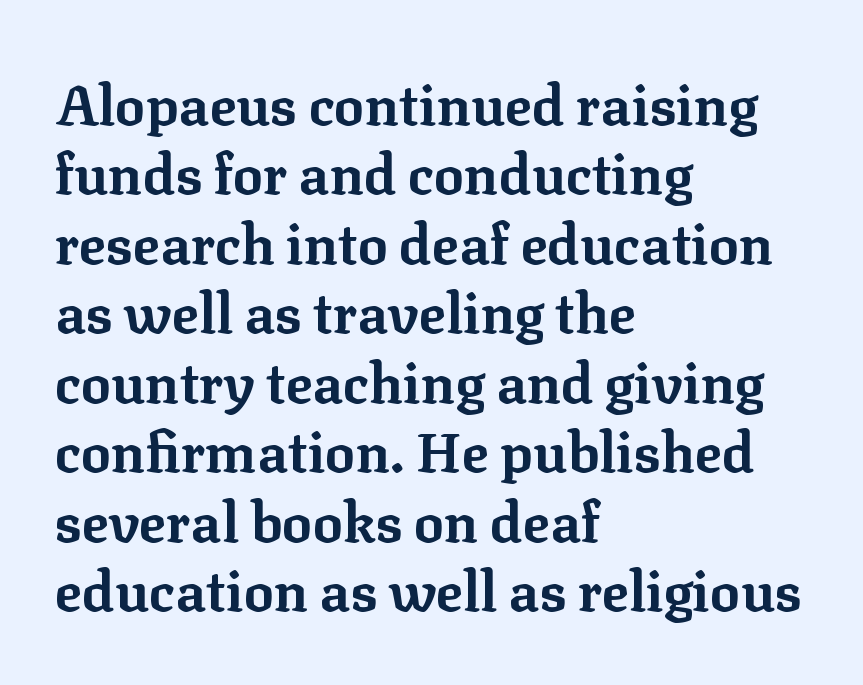
{"serif": "yes", "italic": "no", "bold": "yes", "weight": "bold", "width": "normal", "stroke_contrast": "low", "x_height": "medium", "monospaced": "no", "underline": "no", "align": "left", "line_spacing_ratio": 1.24, "letter_spacing": "normal", "letter_spacing_em": 0.0, "glyph_px": 56}
